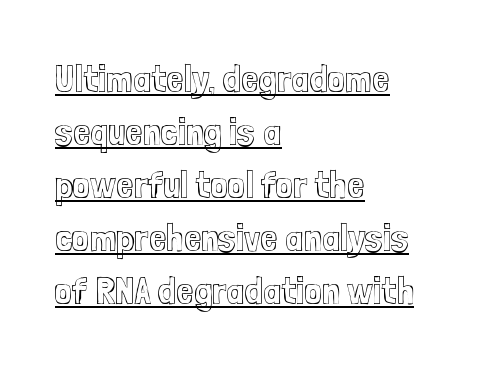
These lines keep a tight, regular rhythm from letter to letter. Looks like regular typesetting: each glyph gets only the width it needs. Descenders here cross a horizontal rule under the line. You can tell it's not italic because the verticals are truly vertical. The lines in this sample share a left origin and differ only in where they stop.
